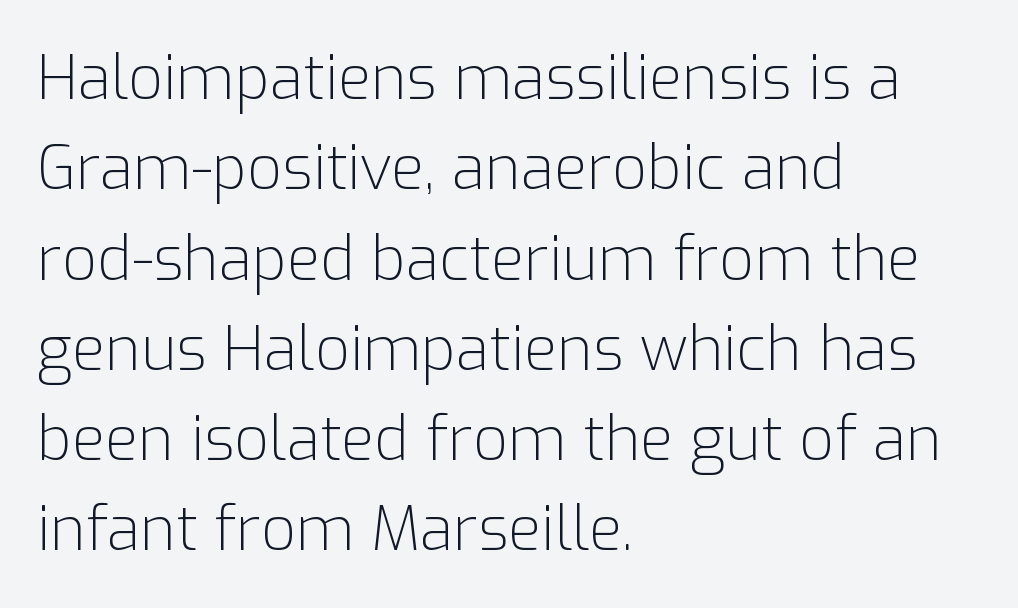
{"serif": "no", "italic": "no", "bold": "no", "weight": "light", "width": "normal", "stroke_contrast": "low", "x_height": "medium", "monospaced": "no", "underline": "no", "align": "left", "line_spacing": "normal", "line_spacing_ratio": 1.48, "letter_spacing": "normal", "letter_spacing_em": 0.0, "glyph_px": 61}
